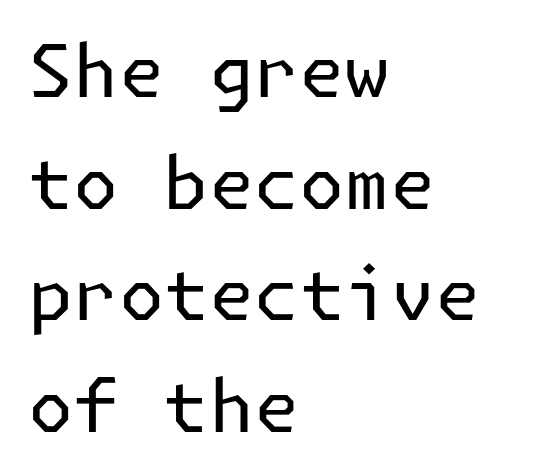
Q: Is the text bold? A: No.
Q: Is the text italic (slanted)? A: No, it is upright.
Q: Is the typeface a serif or a sans-serif typeface? A: Sans-serif.
Q: Is the text underlined? A: No.
Q: How is the paragraph aligned? A: Left-aligned.
Q: Is the spacing between letters normal or unusually wide? A: Normal.
Q: Is the spacing between lines tight, normal or loose? A: Normal.
Q: Width (condensed, normal, or wide)? A: Normal.
Q: Stroke contrast? A: Low.
Q: x-height? A: Medium.
